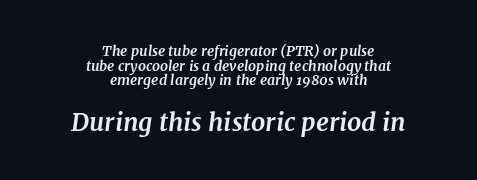
Q: Is the text bold? A: Yes.
Q: Is the text italic (slanted)? A: Yes, it leans right by about 7 degrees.
Q: Is the text underlined? A: No.
Q: How is the paragraph aligned? A: Centered.
Q: Is the spacing between letters normal or unusually wide? A: Normal.
Q: Is the spacing between lines tight, normal or loose? A: Tight.
Q: Which block of text is set in a larger size, the first (top) or the second (bottom)? A: The second (bottom) one.
